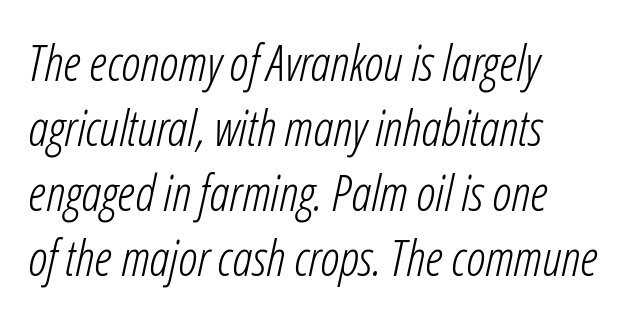
Q: Is the text bold? A: No.
Q: Is the text italic (slanted)? A: Yes, it leans right by about 12 degrees.
Q: Is the text underlined? A: No.
Q: How is the paragraph aligned? A: Left-aligned.
Q: Is the spacing between letters normal or unusually wide? A: Normal.
Q: Is the spacing between lines tight, normal or loose? A: Normal.
Q: Width (condensed, normal, or wide)? A: Condensed.
Q: Stroke contrast? A: Low.
Q: x-height? A: Medium.
Q: Monospaced? A: No.
